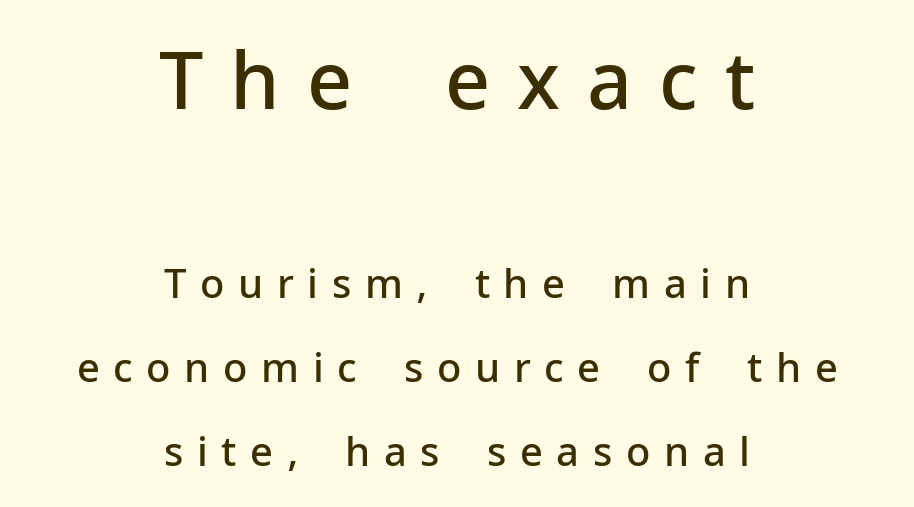
{"serif": "no", "italic": "no", "bold": "semi", "weight": "semibold", "width": "normal", "stroke_contrast": "low", "x_height": "medium", "monospaced": "no", "underline": "no", "align": "center", "line_spacing": "loose", "line_spacing_ratio": 2.09, "letter_spacing": "wide", "letter_spacing_em": 0.34, "larger_block": "first", "size_ratio": 1.98, "glyph_px": 79}
